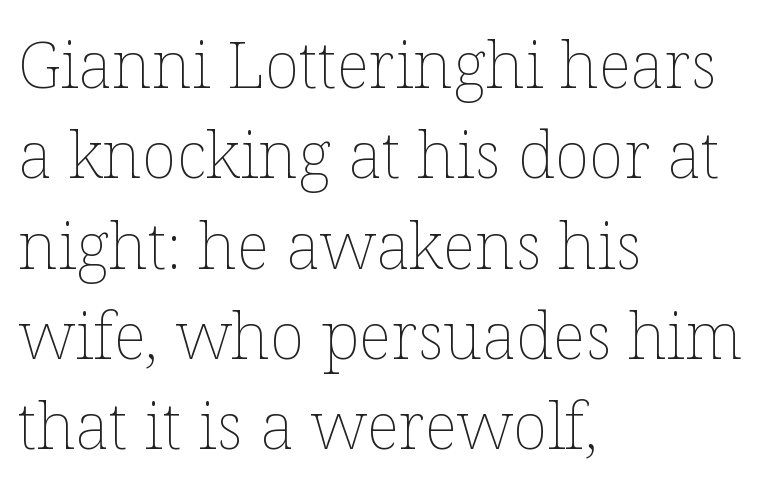
The image shows 65 px thin type, upright; set left-aligned, normal line spacing (1.39x), normal letter spacing, not underlined; low stroke contrast and a medium x-height.
